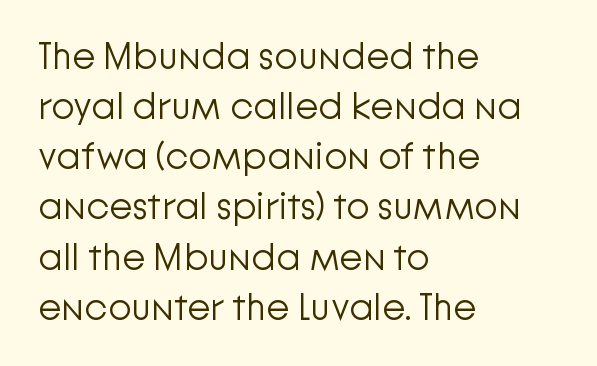
{"serif": "no", "italic": "no", "bold": "no", "weight": "light", "width": "normal", "stroke_contrast": "low", "x_height": "medium", "monospaced": "no", "underline": "no", "align": "left", "line_spacing": "normal", "line_spacing_ratio": 1.32, "letter_spacing": "normal", "letter_spacing_em": 0.0, "glyph_px": 38}
